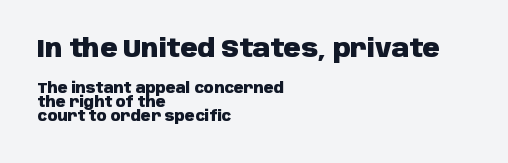
The face used here is rendered with its standard letterfit. When letters stand straight like this, we call the style roman or upright. The area under the type is left untouched. The more generous point size was reserved for the upper chunk. The designer dialed line spacing down below the default.
